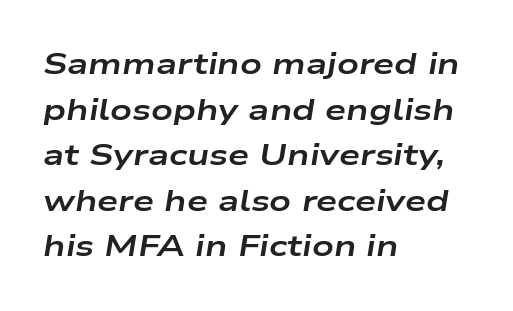
The image shows 30 px bold, wide type, italic (leaning right); set left-aligned, normal line spacing (1.52x), normal letter spacing, not underlined; low stroke contrast and a medium x-height.
